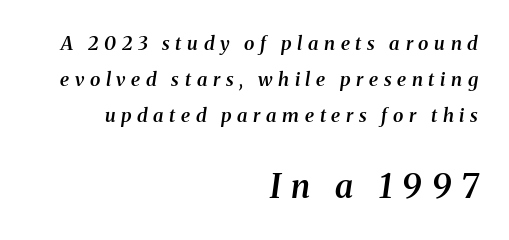
The image shows 33 px semibold serif type, italic (leaning right); set right-aligned, line spacing 1.89x, unusually wide letter spacing (+0.3 em), not underlined; the second (bottom) block is 1.74x larger; medium stroke contrast and a medium x-height.
